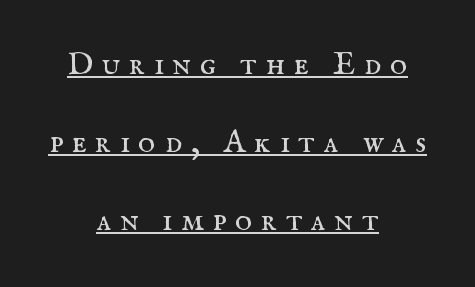
The lines are quadded center. This rendering employs a face with finishing strokes, i.e., a serif. A light-to-regular cut is what we see here. Every word sits above its own underline. If you drew a line through each stem, it would be perfectly vertical. Does the leading feel generous? Absolutely, it's lavish.
